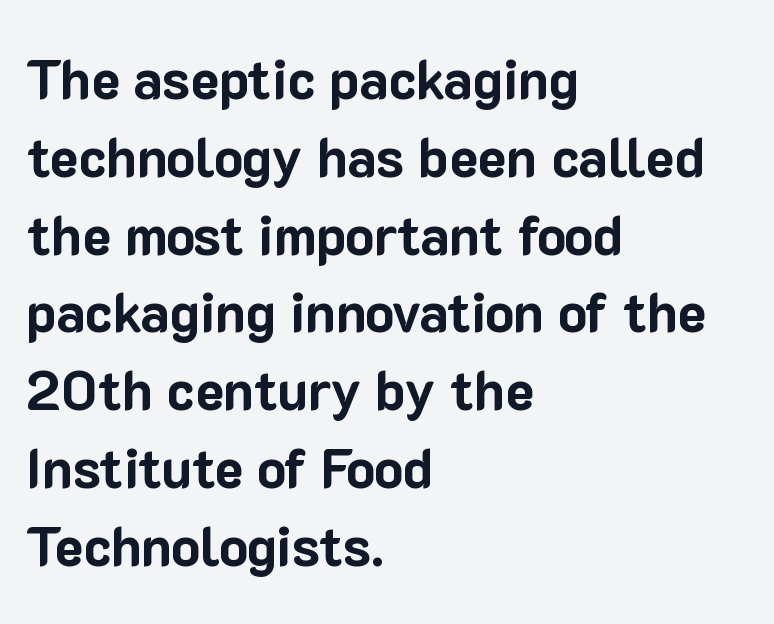
{"serif": "no", "italic": "no", "bold": "yes", "weight": "bold", "width": "normal", "stroke_contrast": "low", "x_height": "medium", "monospaced": "no", "underline": "no", "align": "left", "line_spacing": "normal", "line_spacing_ratio": 1.44, "letter_spacing": "normal", "letter_spacing_em": 0.0, "glyph_px": 54}
